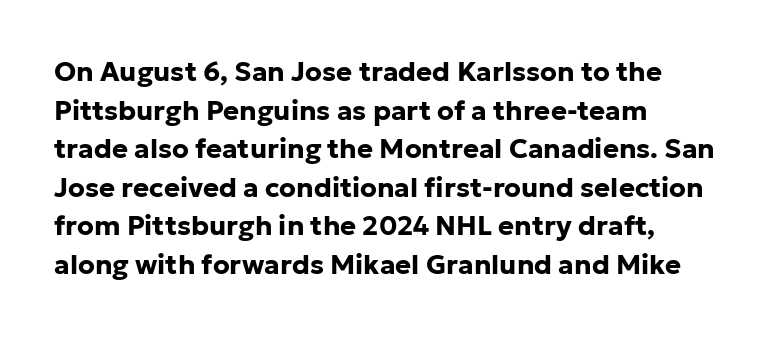
Q: Is the text bold? A: Yes.
Q: Is the text italic (slanted)? A: No, it is upright.
Q: Is the text underlined? A: No.
Q: How is the paragraph aligned? A: Left-aligned.
Q: Is the spacing between letters normal or unusually wide? A: Normal.
Q: Is the spacing between lines tight, normal or loose? A: Normal.
